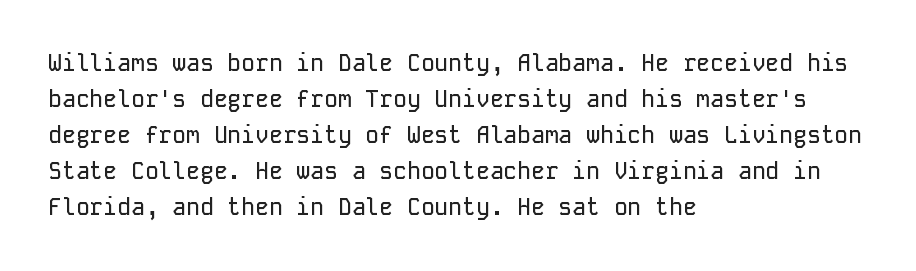
The image shows 23 px text type, upright; set left-aligned, normal line spacing (1.57x), normal letter spacing, not underlined.
